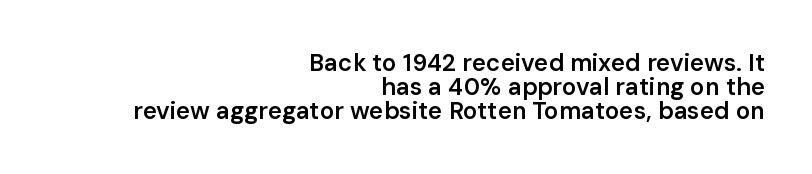
Q: Is the text bold? A: Semi-bold.
Q: Is the text italic (slanted)? A: No, it is upright.
Q: Is the text underlined? A: No.
Q: How is the paragraph aligned? A: Right-aligned.
Q: Is the spacing between letters normal or unusually wide? A: Normal.
Q: Is the spacing between lines tight, normal or loose? A: Tight.
